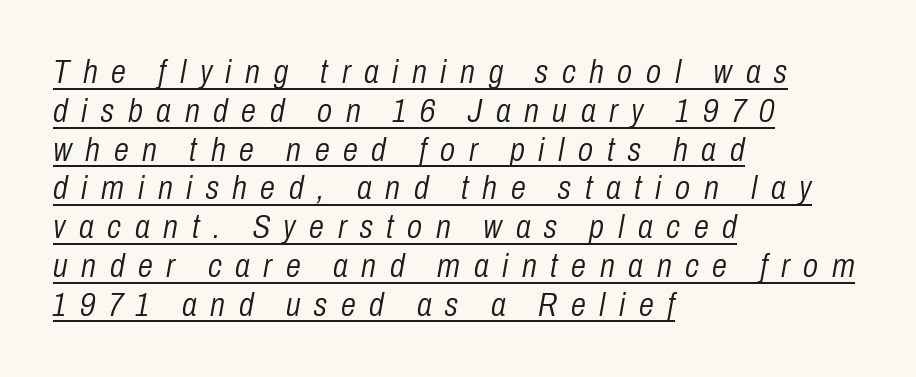
A typesetter would call this proportional, since set widths differ per character. Notice how descenders almost collide with the ascenders below — that's tight leading. Has an underline been added? It has. The glyphs look as if they've been sheared to an angle. No letter is thick-stroked: the sample isn't bold.
